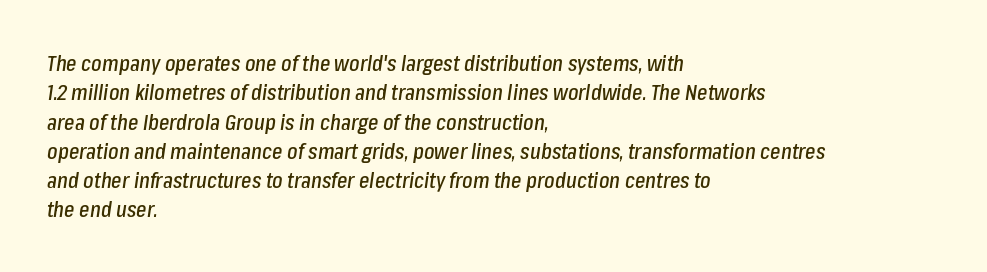
The image shows 22 px text type, italic (leaning right); set left-aligned, normal line spacing (1.33x), normal letter spacing, not underlined.
